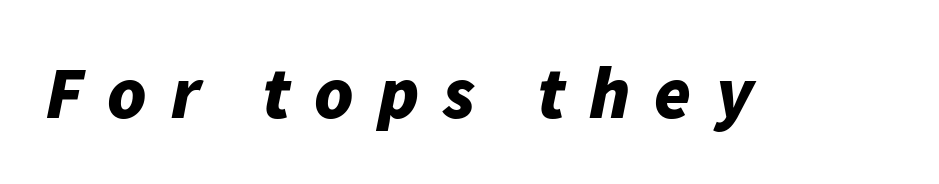
Q: Is the text bold? A: Yes.
Q: Is the text italic (slanted)? A: Yes, it leans right by about 11 degrees.
Q: Is the text underlined? A: No.
Q: Is the spacing between letters normal or unusually wide? A: Unusually wide.
Q: Width (condensed, normal, or wide)? A: Normal.
Q: Stroke contrast? A: Low.
Q: x-height? A: Medium.
Q: Monospaced? A: No.
